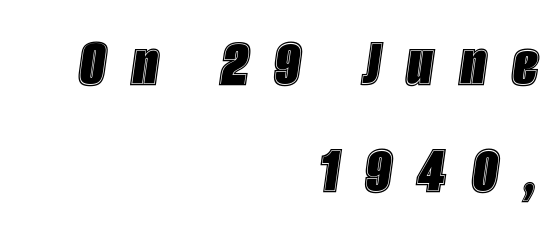
Look at the tracking — it's clearly loosened, letters drifting apart. Horizontal alignment here is rightward, an uncommon choice for prose. A bare baseline throughout the passage. Slanted lettering throughout. If you measured baseline to baseline, you'd find a middling distance.
